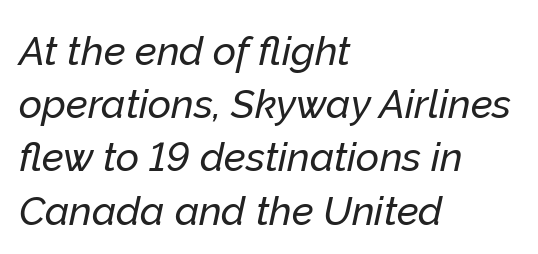
Q: Is the text italic (slanted)? A: Yes, it leans right by about 12 degrees.
Q: Is the text underlined? A: No.
Q: How is the paragraph aligned? A: Left-aligned.
Q: Is the spacing between letters normal or unusually wide? A: Normal.
Q: Is the spacing between lines tight, normal or loose? A: Normal.
Q: Width (condensed, normal, or wide)? A: Normal.
Q: Stroke contrast? A: Low.
Q: x-height? A: Medium.
Q: Monospaced? A: No.
